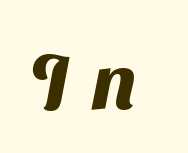
The image shows 77 px heavy sans-serif type; set unusually wide letter spacing (+0.28 em), not underlined; medium stroke contrast and a medium x-height.
